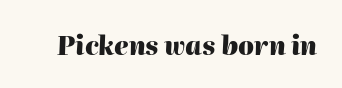
{"italic": "yes", "lean": "right", "slant_degrees": 2, "bold": "yes", "underline": "no", "letter_spacing": "normal", "letter_spacing_em": 0.0, "glyph_px": 25}
